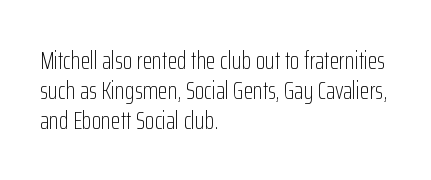
Q: Is the text bold? A: No.
Q: Is the text italic (slanted)? A: No, it is upright.
Q: Is the text underlined? A: No.
Q: How is the paragraph aligned? A: Left-aligned.
Q: Is the spacing between letters normal or unusually wide? A: Normal.
